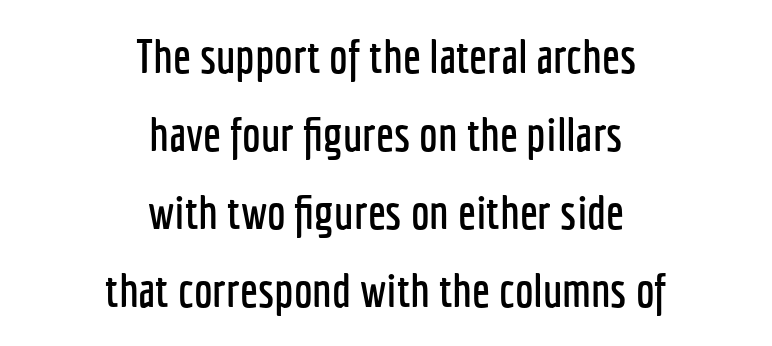
Centered paragraph, ragged on both sides. Designer's note — italics off, roman on. Interline gaps are of average width in this sample. The gaps between neighbouring characters are ordinary and unremarkable. Unmarked baselines from the first word to the last. You could not count columns in this text — the font is proportionally spaced.
